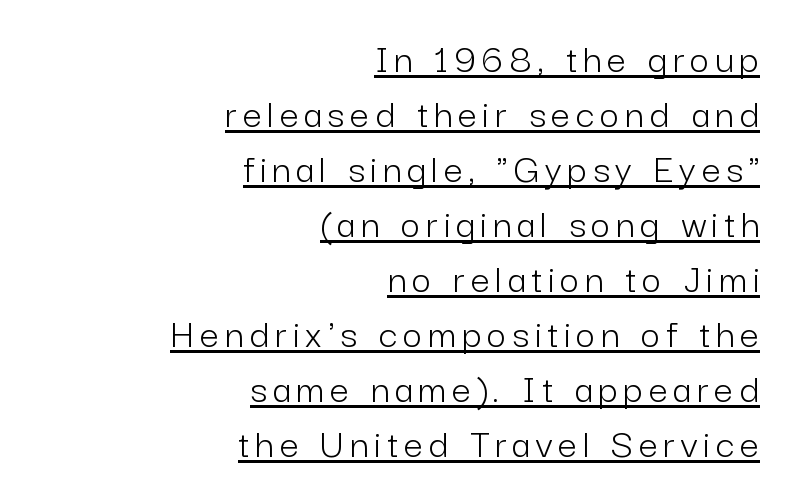
{"serif": "no", "italic": "no", "bold": "no", "weight": "light", "width": "normal", "stroke_contrast": "low", "x_height": "medium", "monospaced": "no", "underline": "yes", "align": "right", "line_spacing": "normal", "line_spacing_ratio": 1.31, "glyph_px": 42}
